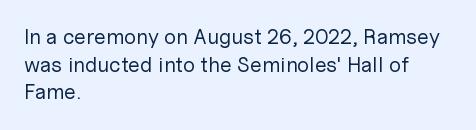
{"italic": "no", "bold": "no", "underline": "no", "align": "left", "line_spacing": "normal", "line_spacing_ratio": 1.31, "letter_spacing": "normal", "letter_spacing_em": 0.0, "glyph_px": 21}
